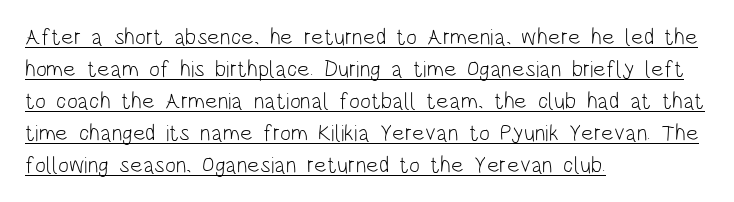
{"italic": "no", "bold": "no", "underline": "yes", "align": "left", "line_spacing": "normal", "line_spacing_ratio": 1.39, "letter_spacing": "normal", "letter_spacing_em": 0.0, "glyph_px": 23}
